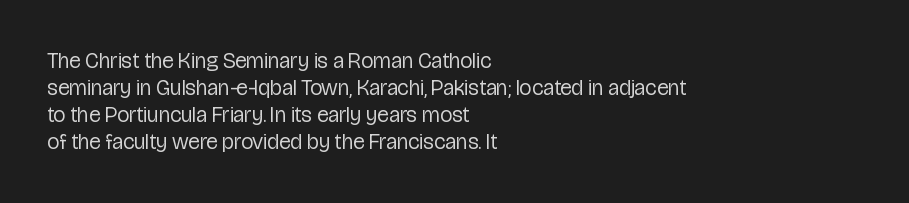
{"italic": "no", "bold": "no", "underline": "no", "align": "left", "line_spacing_ratio": 1.23, "letter_spacing": "normal", "letter_spacing_em": 0.0, "glyph_px": 22}
